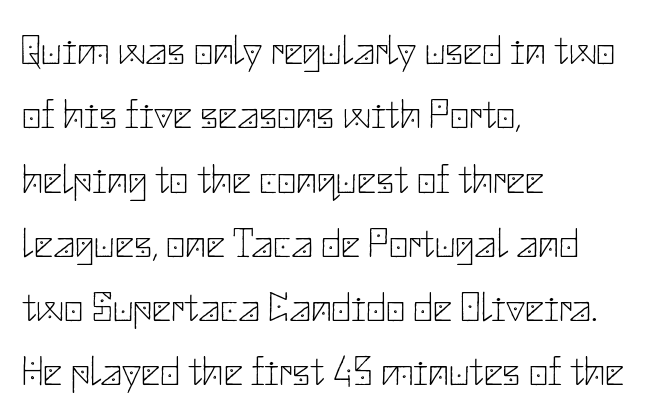
The image shows 42 px thin sans-serif type, upright; set left-aligned, normal line spacing (1.53x), normal letter spacing, not underlined; low stroke contrast and a small x-height.
